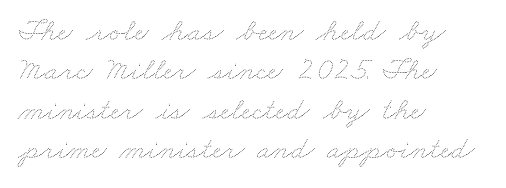
The image shows 32 px thin, wide type; set left-aligned, line spacing 1.23x, normal letter spacing, not underlined; medium stroke contrast and a small x-height.
